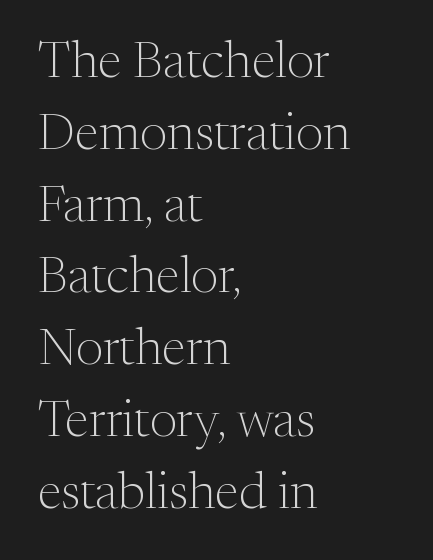
The image shows 52 px light serif type, upright; set left-aligned, normal line spacing (1.38x), normal letter spacing, not underlined; medium stroke contrast and a medium x-height.
